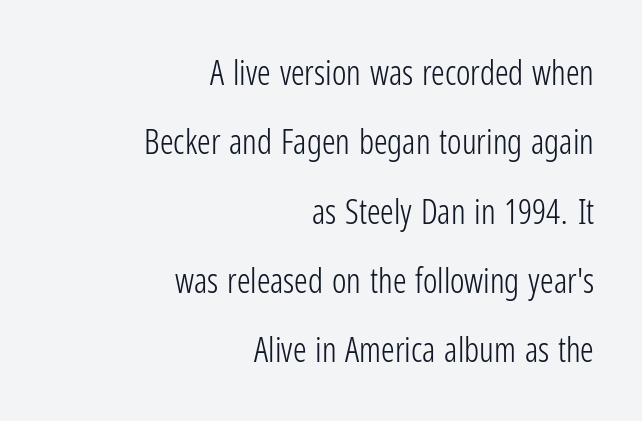
The image shows 34 px light, condensed sans-serif type, upright; set right-aligned, loose line spacing (2.04x), normal letter spacing, not underlined; low stroke contrast and a medium x-height.
